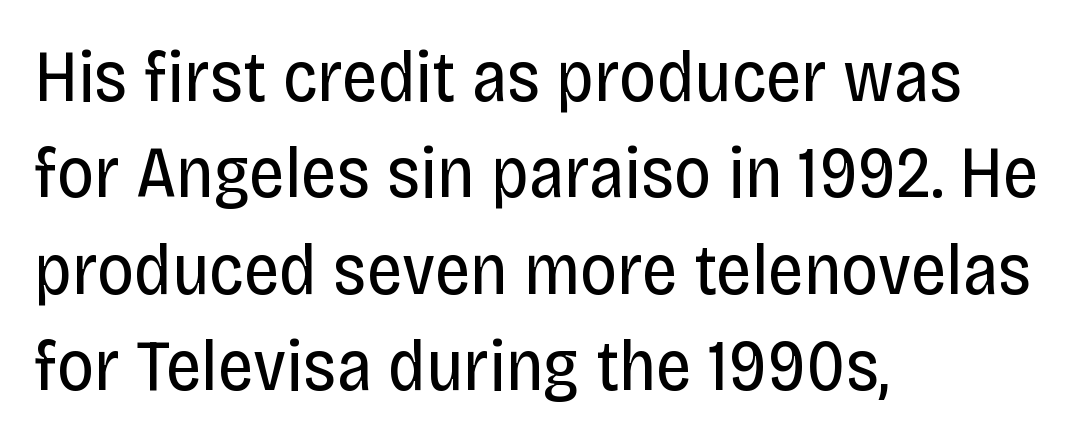
{"serif": "no", "italic": "no", "bold": "no", "weight": "regular", "width": "condensed", "stroke_contrast": "low", "x_height": "large", "monospaced": "no", "underline": "no", "align": "left", "line_spacing": "normal", "line_spacing_ratio": 1.34, "letter_spacing": "normal", "letter_spacing_em": 0.0, "glyph_px": 72}
